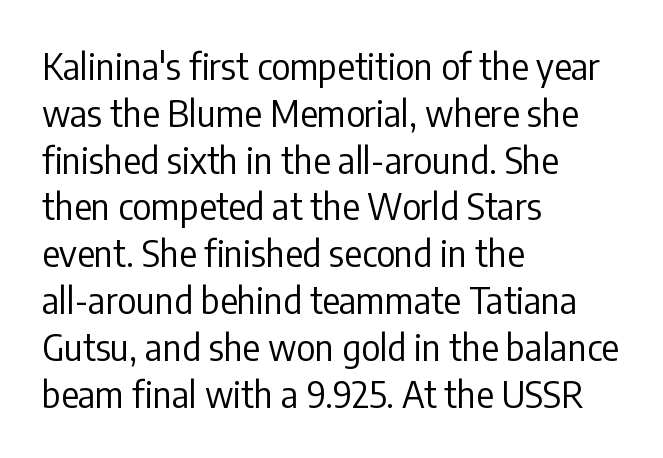
Vertical spacing — default. This is not heavy type; no bold has been used. The paragraph has a hard left edge and a soft right edge. This rendering employs a face without finishing strokes, i.e., a sans-serif. Unmarked baselines from the first word to the last. These lines are rendered in a variable-pitch font.
